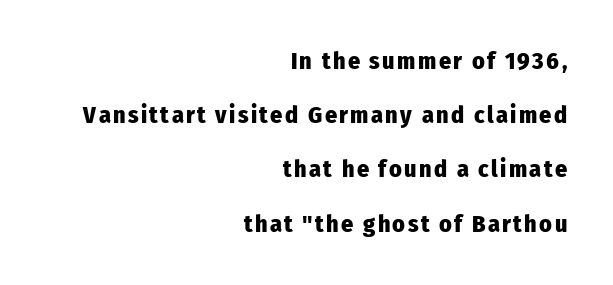
Weight: bold. Short and long lines alike share a common ending point at right. Style check: upright. Clear beneath every line of the passage. Leading: increased.
